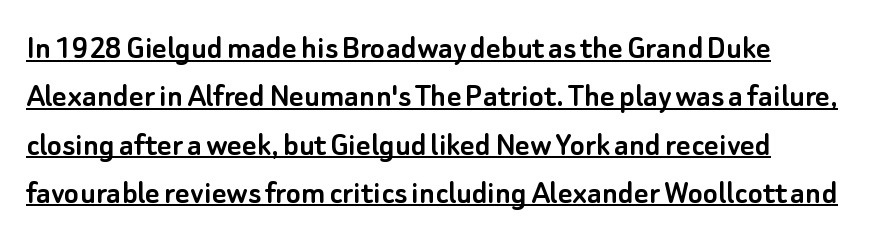
{"serif": "no", "italic": "no", "width": "normal", "stroke_contrast": "low", "x_height": "small", "monospaced": "no", "underline": "yes", "align": "left", "line_spacing": "normal", "line_spacing_ratio": 1.38, "letter_spacing": "normal", "letter_spacing_em": 0.0, "glyph_px": 35}
